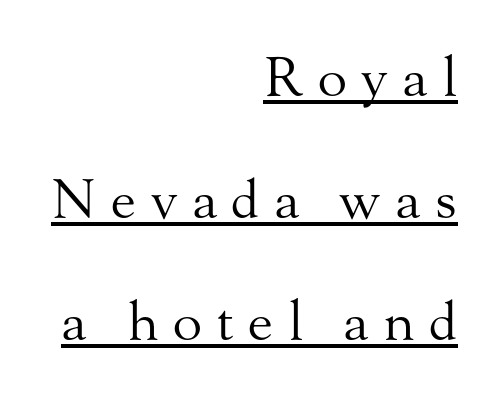
Q: Is the text bold? A: No.
Q: Is the text italic (slanted)? A: No, it is upright.
Q: Is the typeface a serif or a sans-serif typeface? A: Serif.
Q: Is the text underlined? A: Yes.
Q: How is the paragraph aligned? A: Right-aligned.
Q: Is the spacing between letters normal or unusually wide? A: Unusually wide.
Q: Is the spacing between lines tight, normal or loose? A: Loose.
Q: Width (condensed, normal, or wide)? A: Normal.
Q: Stroke contrast? A: Medium.
Q: x-height? A: Small.
Q: Monospaced? A: No.
